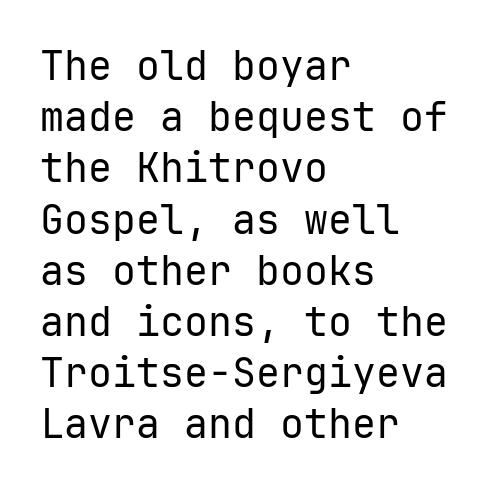
{"serif": "no", "italic": "no", "bold": "no", "weight": "regular", "width": "normal", "stroke_contrast": "low", "x_height": "medium", "monospaced": "yes", "underline": "no", "align": "left", "line_spacing": "normal", "line_spacing_ratio": 1.28, "letter_spacing": "normal", "letter_spacing_em": 0.0, "glyph_px": 40}
